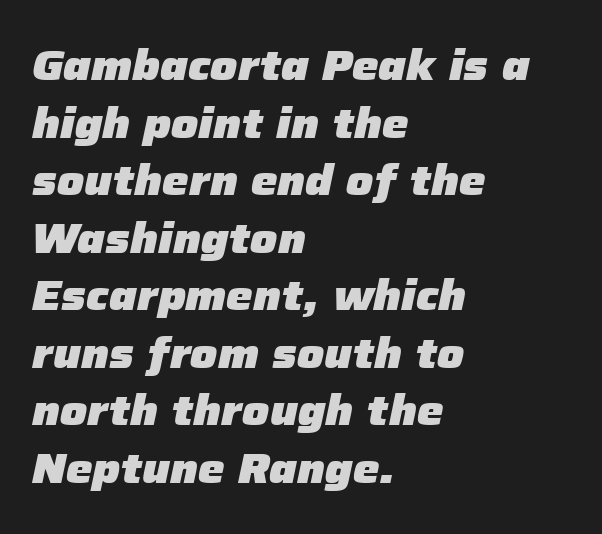
The image shows 42 px heavy type, italic (leaning right); set left-aligned, normal line spacing (1.37x), normal letter spacing, not underlined; low stroke contrast and a medium x-height.
